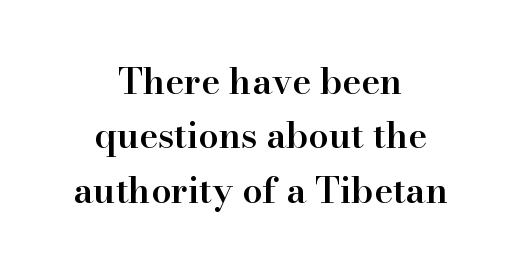
{"serif": "yes", "italic": "no", "bold": "semi", "weight": "semibold", "width": "normal", "stroke_contrast": "high", "x_height": "small", "monospaced": "no", "underline": "no", "align": "center", "line_spacing": "normal", "line_spacing_ratio": 1.51, "letter_spacing": "normal", "letter_spacing_em": 0.0, "glyph_px": 36}
